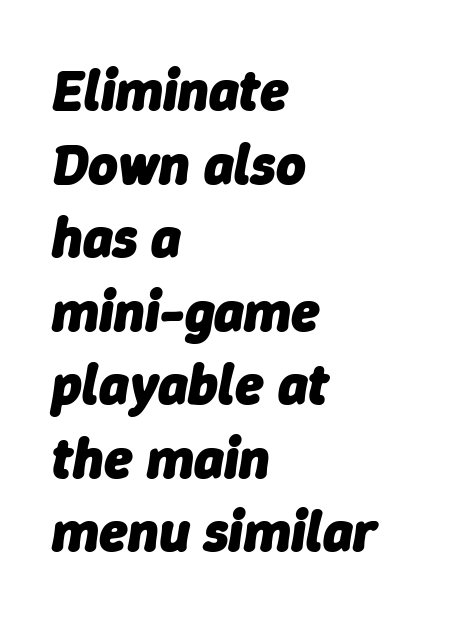
The text carries the slant typical of an italic or oblique font. The rendering uses a moderate line-height, typical for paragraphs. The rag falls on the right side of this text block. Honestly, there is no underline to notice here at all. The letters advance in unequal steps, a hallmark of proportional type. The sample has been set heavy, in full bold.
